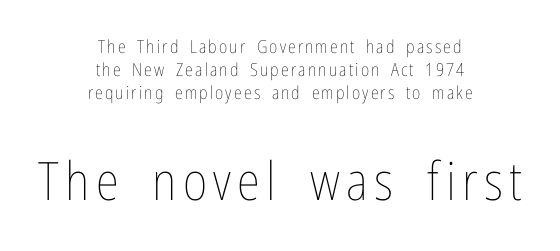
The image shows 53 px thin, condensed type, upright; set centered, normal line spacing (1.29x), not underlined; the second (bottom) block is 2.94x larger; low stroke contrast and a medium x-height.
